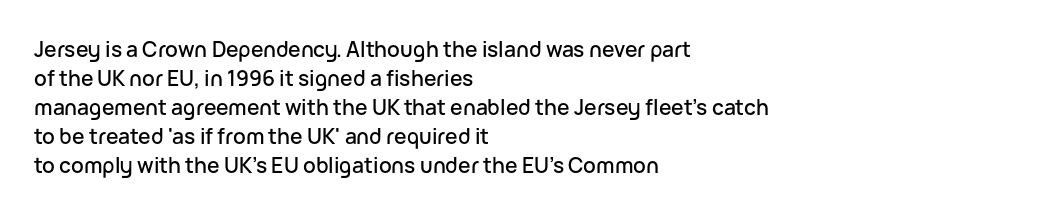
Q: Is the text italic (slanted)? A: No, it is upright.
Q: Is the text underlined? A: No.
Q: How is the paragraph aligned? A: Left-aligned.
Q: Is the spacing between letters normal or unusually wide? A: Normal.
Q: Is the spacing between lines tight, normal or loose? A: Normal.
